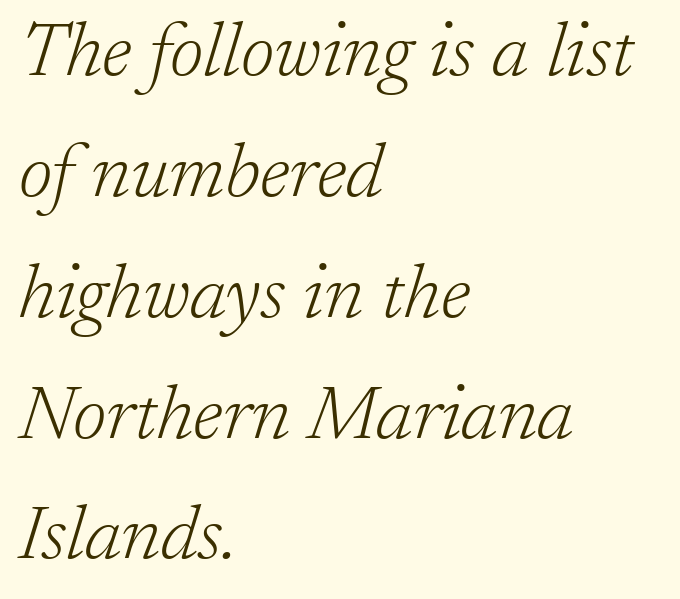
Q: Is the text bold? A: No.
Q: Is the text italic (slanted)? A: Yes, it leans right by about 17 degrees.
Q: Is the typeface a serif or a sans-serif typeface? A: Serif.
Q: Is the text underlined? A: No.
Q: How is the paragraph aligned? A: Left-aligned.
Q: Is the spacing between letters normal or unusually wide? A: Normal.
Q: Is the spacing between lines tight, normal or loose? A: Normal.
Q: Width (condensed, normal, or wide)? A: Normal.
Q: Stroke contrast? A: Low.
Q: x-height? A: Medium.
Q: Monospaced? A: No.
